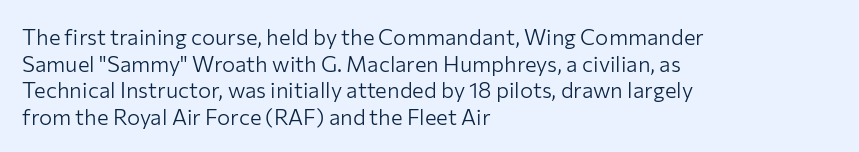
{"italic": "no", "bold": "no", "underline": "no", "align": "left", "line_spacing_ratio": 1.21, "letter_spacing": "normal", "letter_spacing_em": 0.0, "glyph_px": 22}
